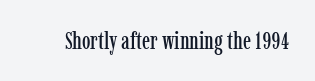
Observe the ordinary spacing: letters are neighbours, not strangers. Underline: absent. Rendered with straight, roman letterforms.
